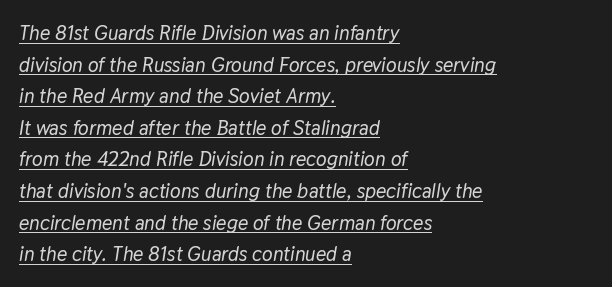
{"italic": "yes", "lean": "right", "slant_degrees": 9, "underline": "yes", "align": "left", "line_spacing": "normal", "line_spacing_ratio": 1.58, "letter_spacing": "normal", "letter_spacing_em": 0.0, "glyph_px": 20}
